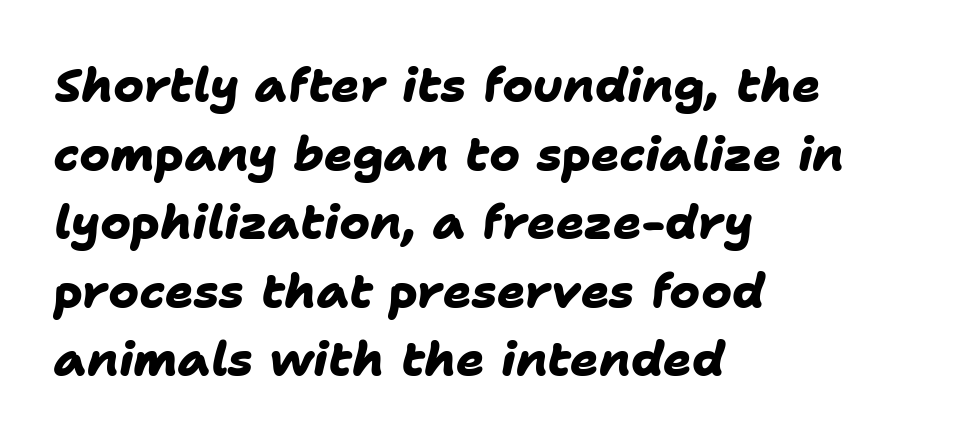
Q: Is the text bold? A: Yes.
Q: Is the typeface a serif or a sans-serif typeface? A: Sans-serif.
Q: Is the text underlined? A: No.
Q: How is the paragraph aligned? A: Left-aligned.
Q: Is the spacing between letters normal or unusually wide? A: Normal.
Q: Is the spacing between lines tight, normal or loose? A: Normal.
Q: Width (condensed, normal, or wide)? A: Normal.
Q: Stroke contrast? A: Low.
Q: x-height? A: Medium.
Q: Monospaced? A: No.
